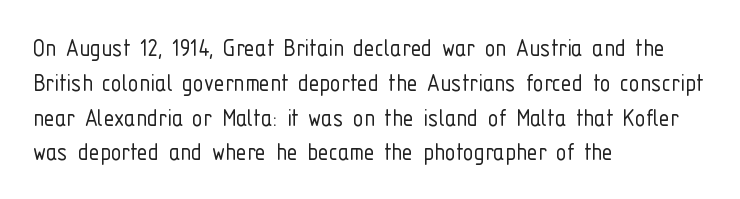
The image shows 27 px text type, upright; set left-aligned, normal line spacing (1.29x), normal letter spacing, not underlined.
